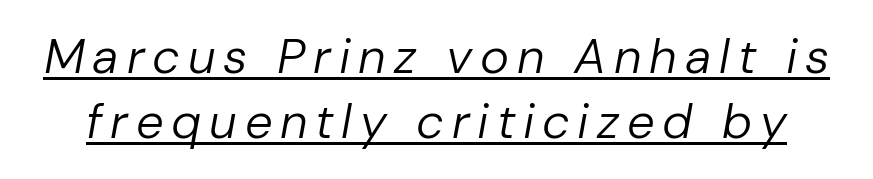
Q: Is the text bold? A: No.
Q: Is the text italic (slanted)? A: Yes, it leans right by about 10 degrees.
Q: Is the text underlined? A: Yes.
Q: Is the spacing between lines tight, normal or loose? A: Normal.
Q: Width (condensed, normal, or wide)? A: Normal.
Q: Stroke contrast? A: Low.
Q: x-height? A: Medium.
Q: Monospaced? A: No.
